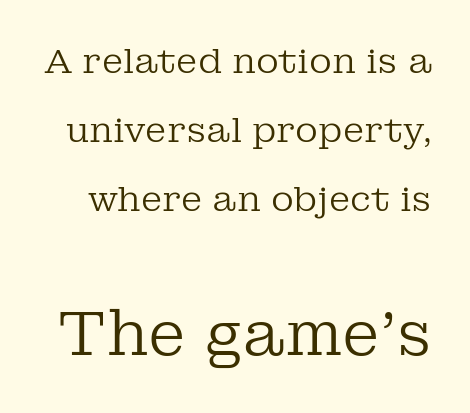
The image shows 62 px regular-weight serif type, upright; set loose line spacing (1.97x), normal letter spacing, not underlined; the second (bottom) block is 1.77x larger; low stroke contrast and a medium x-height.
